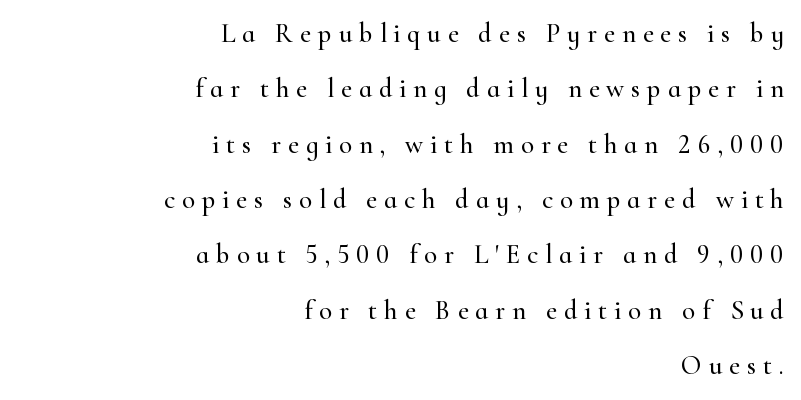
Q: Is the text italic (slanted)? A: No, it is upright.
Q: Is the text underlined? A: No.
Q: How is the paragraph aligned? A: Right-aligned.
Q: Is the spacing between letters normal or unusually wide? A: Unusually wide.
Q: Is the spacing between lines tight, normal or loose? A: Loose.
